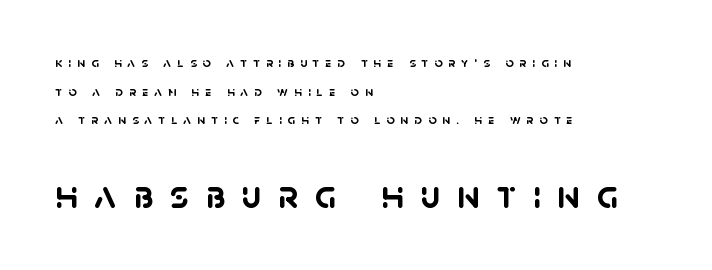
Spacing verdict: proportional, widths tailored to each character. Heavy, bold letterforms. Serif or sans? Sans — the stroke terminals are bare. Two sizes are in play, and the larger belongs to the second block. One glance says open: line gaps are wider than usual. This sample is left-justified, so line endings fall wherever the words run out.
